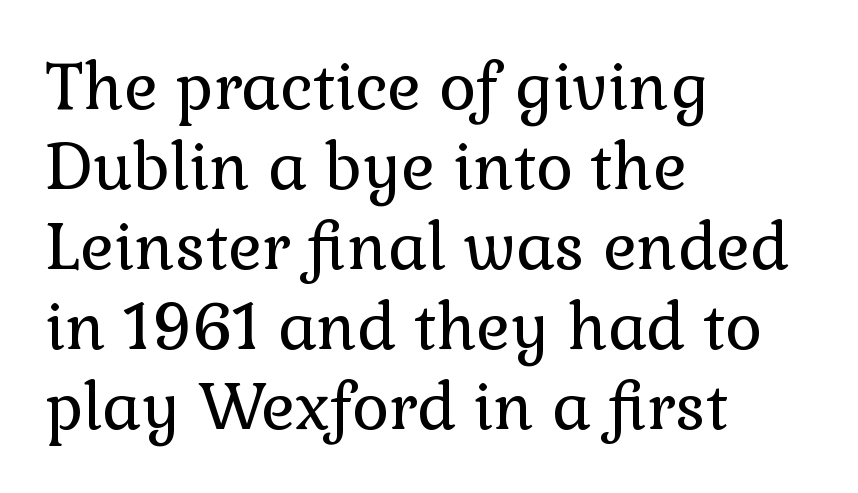
The image shows 64 px regular-weight serif type, upright; set left-aligned, normal line spacing (1.25x), normal letter spacing, not underlined; a medium x-height.
